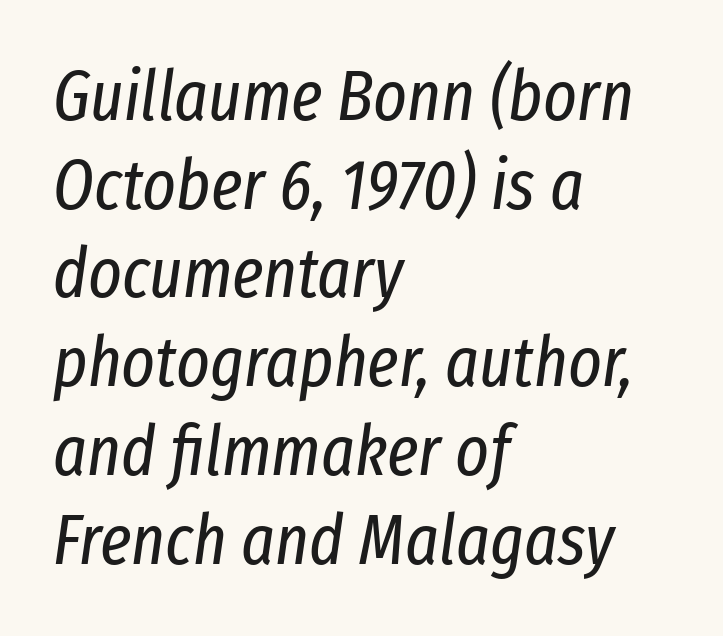
Q: Is the text bold? A: No.
Q: Is the text italic (slanted)? A: Yes, it leans right by about 8 degrees.
Q: Is the text underlined? A: No.
Q: How is the paragraph aligned? A: Left-aligned.
Q: Is the spacing between letters normal or unusually wide? A: Normal.
Q: Is the spacing between lines tight, normal or loose? A: Normal.
Q: Width (condensed, normal, or wide)? A: Condensed.
Q: Stroke contrast? A: Low.
Q: x-height? A: Medium.
Q: Monospaced? A: No.
